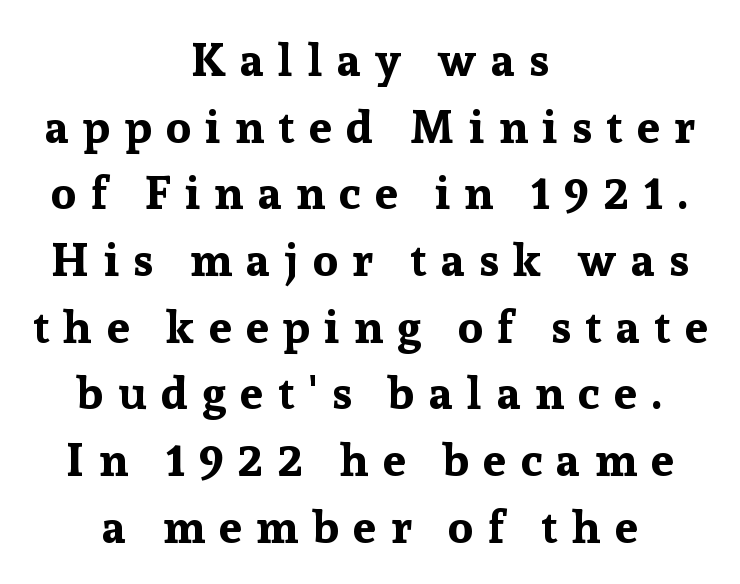
The foot of each line stays bare and open. These lines sit exactly where default settings would place them. Tracking value appears strongly positive — letters spread wide. A student would call this center alignment; a typographer would say set centered. The face used here is seriffed, in the tradition of book romans.
